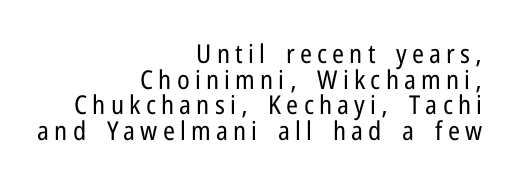
In terms of leading, this rendering errs on the cramped side. When letters stand straight like this, we call the style roman or upright. These glyphs show unthickened strokes, regular width or finer. The gap between lines stays unmarked. Does extra space separate the letters? Yes, quite a lot of it.
